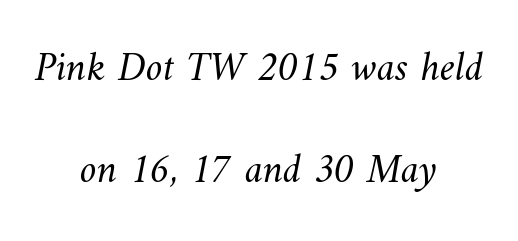
Layout note: lines centered. Characters follow at the spacing the type designer built in. This is not heavy type; no bold has been used. You could not count columns in this text — the font is proportionally spaced. Summary of vertical rhythm: relaxed, with wide interline spacing. The specimen omits any rule beneath the text block's lines.
